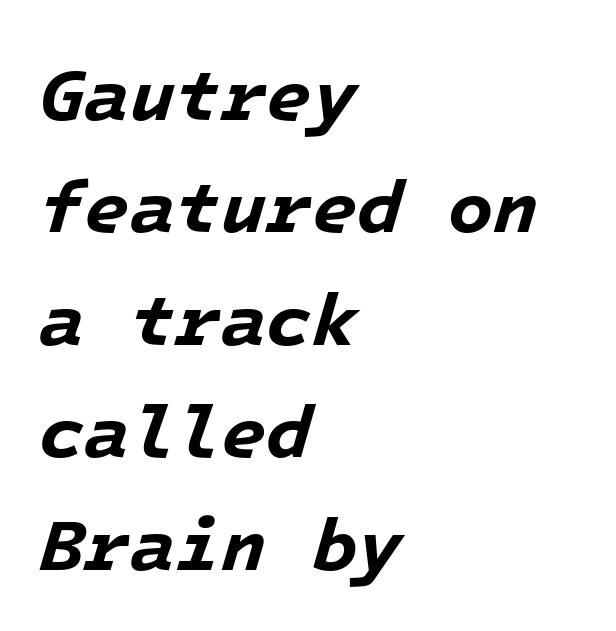
The face used here has a pronounced slope to its letters. Successive baselines arrive at the customary interval. Emphasis by weight is at full strength: bold. Spacing verdict: monospaced, one width for all characters. All the whitespace from short lines collects on the right. Descender tails drop into unmarked territory.
